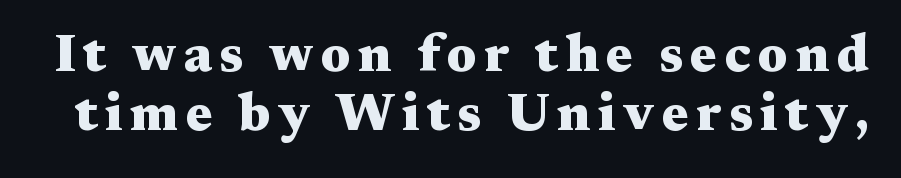
Q: Is the text bold? A: Yes.
Q: Is the text italic (slanted)? A: No, it is upright.
Q: Is the typeface a serif or a sans-serif typeface? A: Serif.
Q: Is the text underlined? A: No.
Q: Is the spacing between lines tight, normal or loose? A: Tight.
Q: Width (condensed, normal, or wide)? A: Wide.
Q: Stroke contrast? A: Medium.
Q: x-height? A: Medium.
Q: Monospaced? A: No.
